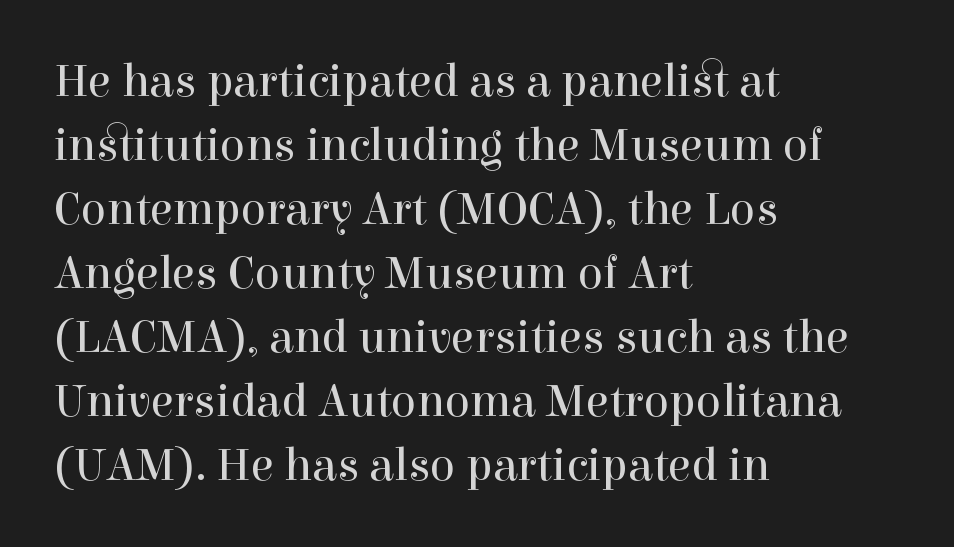
{"serif": "yes", "italic": "no", "bold": "no", "weight": "regular", "width": "normal", "x_height": "medium", "monospaced": "no", "underline": "no", "align": "left", "line_spacing": "normal", "line_spacing_ratio": 1.36, "letter_spacing": "normal", "letter_spacing_em": 0.0, "glyph_px": 47}
